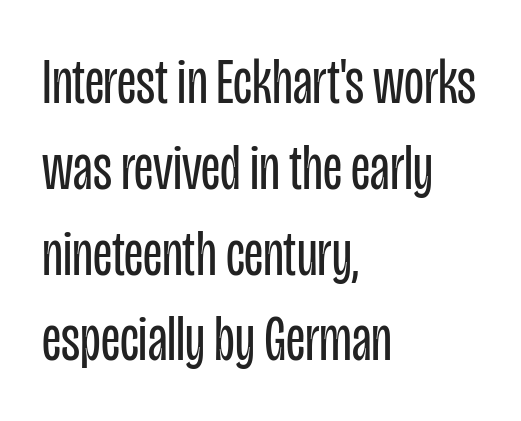
The image shows 65 px regular-weight, condensed sans-serif type, upright; set left-aligned, normal line spacing (1.32x), normal letter spacing, not underlined; low stroke contrast and a large x-height.
